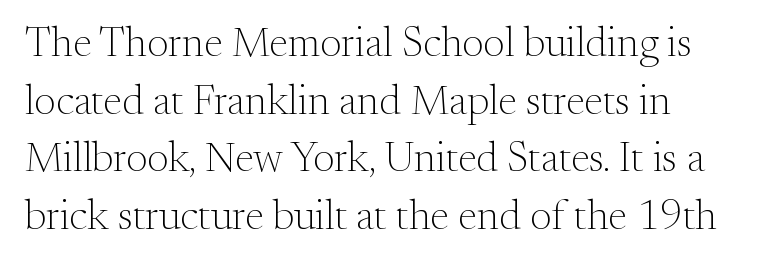
Q: Is the text bold? A: No.
Q: Is the text italic (slanted)? A: No, it is upright.
Q: Is the typeface a serif or a sans-serif typeface? A: Serif.
Q: Is the text underlined? A: No.
Q: Is the spacing between letters normal or unusually wide? A: Normal.
Q: Is the spacing between lines tight, normal or loose? A: Normal.
Q: Width (condensed, normal, or wide)? A: Normal.
Q: Stroke contrast? A: Medium.
Q: x-height? A: Small.
Q: Monospaced? A: No.
